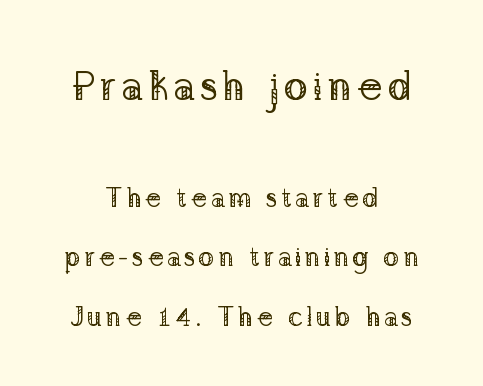
The image shows 41 px regular-weight serif type, upright; set centered, loose line spacing (2.2x), not underlined; the first (top) block is 1.52x larger; low stroke contrast and a medium x-height.
